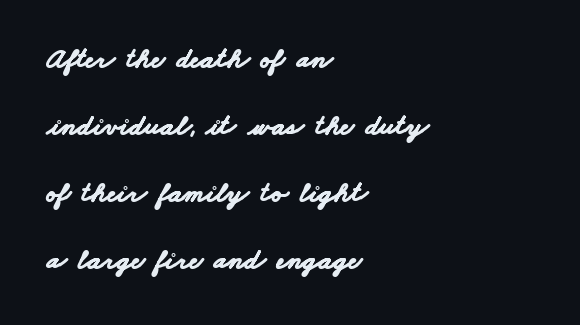
{"serif": "no", "bold": "yes", "weight": "bold", "width": "wide", "stroke_contrast": "low", "x_height": "small", "monospaced": "no", "underline": "no", "align": "left", "line_spacing": "loose", "line_spacing_ratio": 2.31, "letter_spacing": "normal", "letter_spacing_em": 0.0, "glyph_px": 29}
